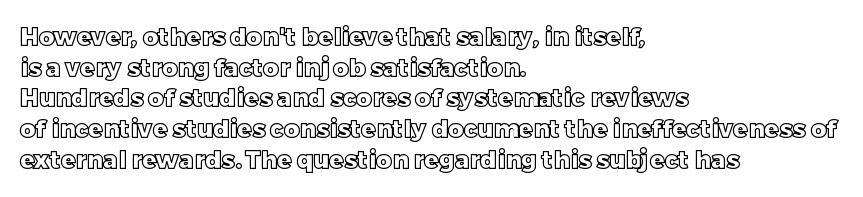
The image shows 24 px text type, upright; set left-aligned, normal line spacing (1.28x), normal letter spacing, not underlined.
